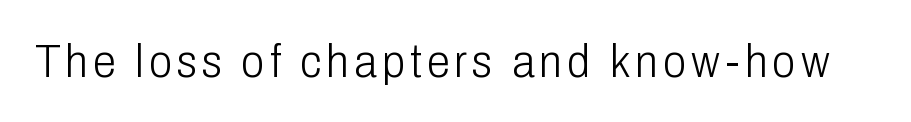
{"serif": "no", "italic": "no", "bold": "no", "weight": "light", "width": "condensed", "stroke_contrast": "low", "x_height": "medium", "monospaced": "no", "underline": "no", "glyph_px": 47}
